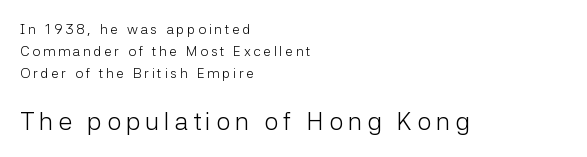
The characters are drawn with everyday or finer stroke widths. The second block has been scaled up relative to the first. These lines were composed using upright roman letters. Normally led — the rows are evenly, conventionally spaced.
